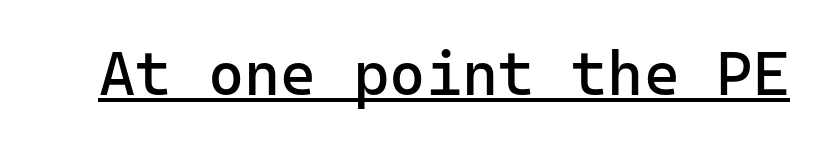
Do the letters lean? They stand straight. Do the characters align in a grid? Yes, the font is monospaced. The text was rendered using a sans face with plain stroke endings. Nothing heavy about these letters — not bold at all.
